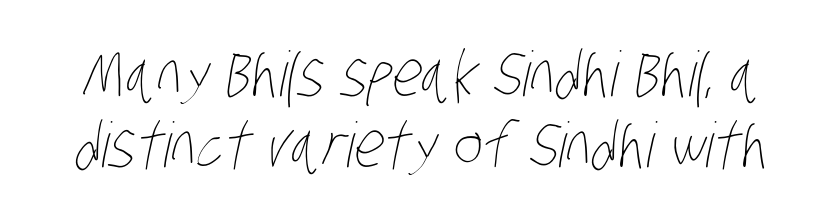
Q: Is the text bold? A: No.
Q: Is the text underlined? A: No.
Q: Is the spacing between letters normal or unusually wide? A: Normal.
Q: Is the spacing between lines tight, normal or loose? A: Tight.
Q: Width (condensed, normal, or wide)? A: Condensed.
Q: Stroke contrast? A: Low.
Q: x-height? A: Large.
Q: Monospaced? A: No.
